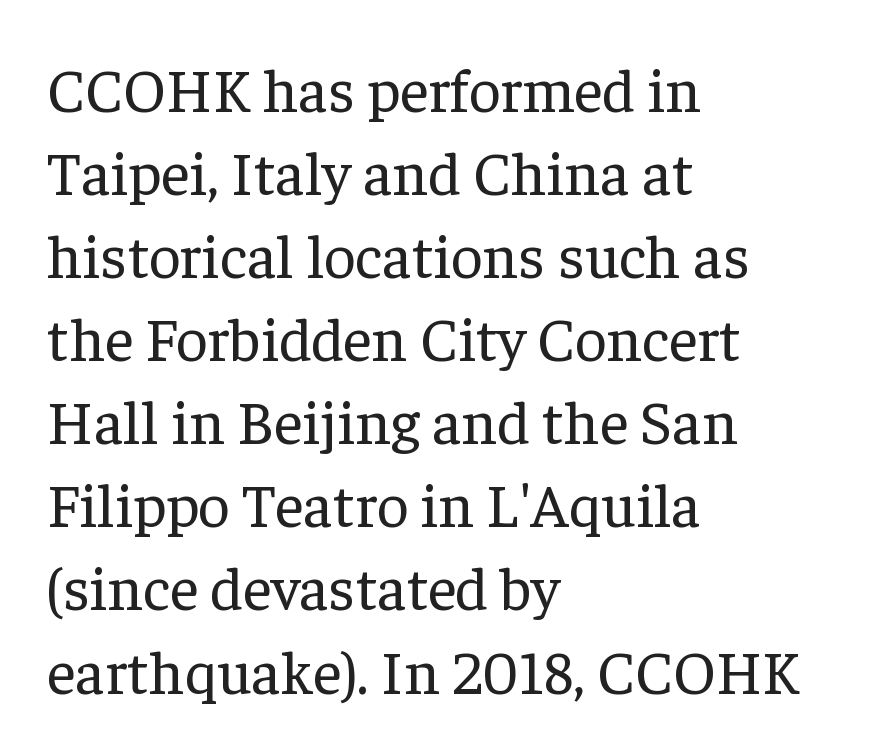
A student would call this left alignment; a typographer would say flush left, rag right. This is not heavy type; no bold has been used. How would I describe the line gaps? Plain and ordinary. Look at the bottom of the vertical strokes: they flare into serifs here. The passage shown is typed in a proportional face where columns would drift. The letters sit at their default tracking, neither squeezed nor spread.
